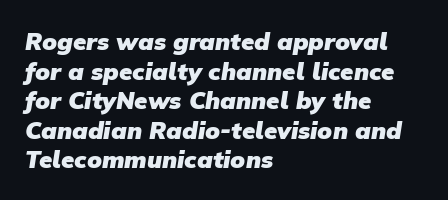
{"bold": "yes", "underline": "no", "align": "left", "line_spacing_ratio": 1.23, "letter_spacing": "normal", "letter_spacing_em": 0.0, "glyph_px": 24}
